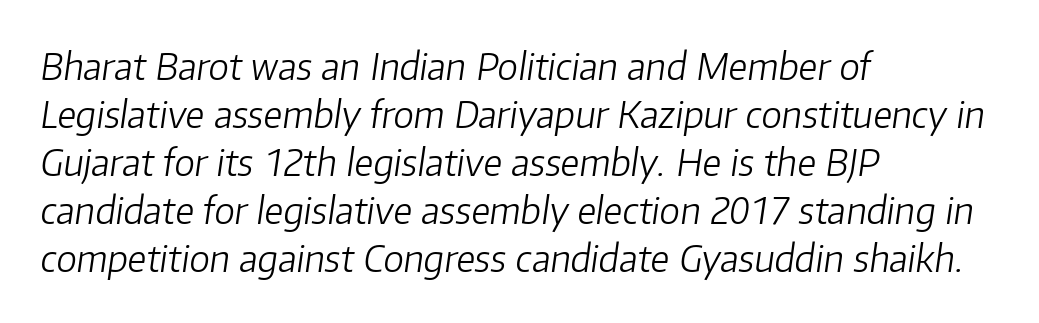
{"italic": "yes", "lean": "right", "slant_degrees": 8, "bold": "no", "weight": "light", "width": "normal", "stroke_contrast": "low", "x_height": "medium", "monospaced": "no", "underline": "no", "align": "left", "line_spacing": "normal", "line_spacing_ratio": 1.3, "letter_spacing": "normal", "letter_spacing_em": 0.0, "glyph_px": 37}
